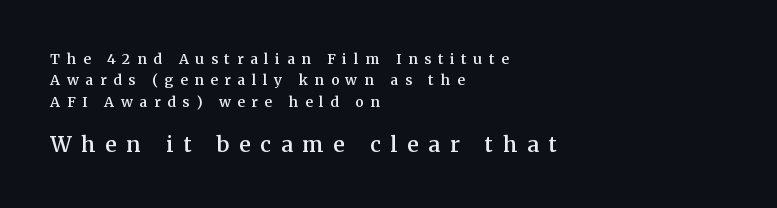
{"italic": "no", "bold": "semi", "underline": "no", "align": "left", "line_spacing": "normal", "line_spacing_ratio": 1.52, "letter_spacing": "wide", "letter_spacing_em": 0.48, "larger_block": "second", "size_ratio": 1.5, "glyph_px": 21}
